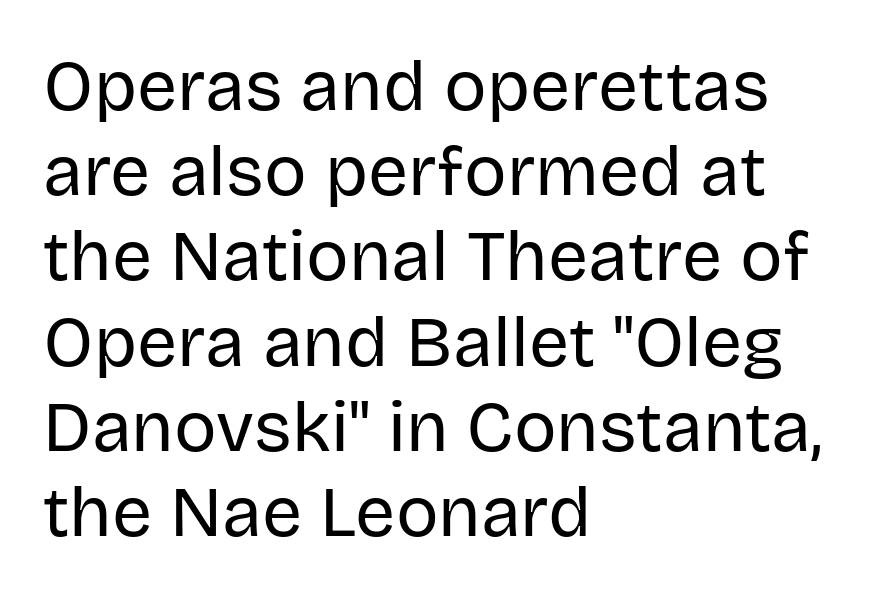
{"serif": "no", "italic": "no", "bold": "no", "weight": "regular", "width": "normal", "stroke_contrast": "low", "x_height": "large", "monospaced": "no", "underline": "no", "align": "left", "line_spacing_ratio": 1.2, "letter_spacing": "normal", "letter_spacing_em": 0.0, "glyph_px": 71}
